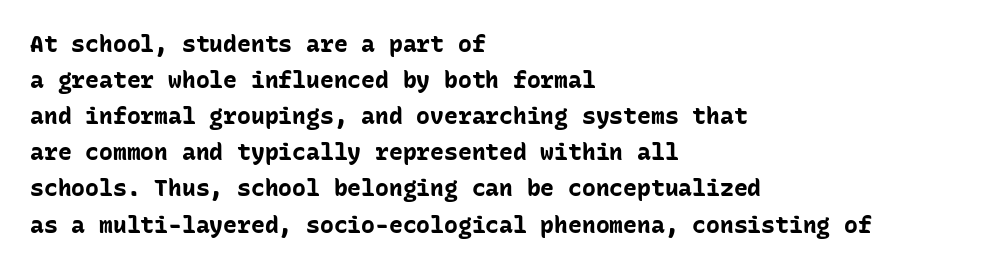
The image shows 23 px bold type, upright; set left-aligned, normal line spacing (1.57x), normal letter spacing, not underlined.
